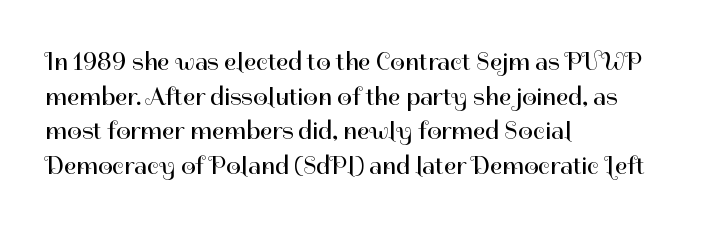
Q: Is the text bold? A: No.
Q: Is the text italic (slanted)? A: No, it is upright.
Q: Is the text underlined? A: No.
Q: How is the paragraph aligned? A: Left-aligned.
Q: Is the spacing between letters normal or unusually wide? A: Normal.
Q: Is the spacing between lines tight, normal or loose? A: Normal.
